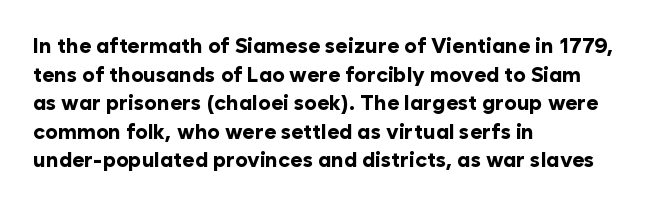
{"italic": "no", "bold": "yes", "underline": "no", "align": "left", "line_spacing": "normal", "line_spacing_ratio": 1.36, "letter_spacing": "normal", "letter_spacing_em": 0.0, "glyph_px": 21}
